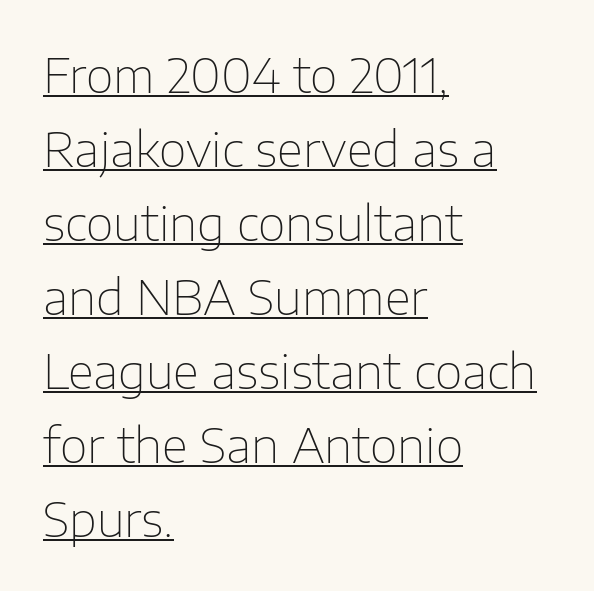
What's the leading like? Ordinary, nothing unusual. The letters carry no serifs — their stems end cleanly without finishing strokes. You could not count columns in this text — the font is proportionally spaced. These lines were composed using upright roman letters. Compared with a centered layout, this one pins lines to the left instead.
